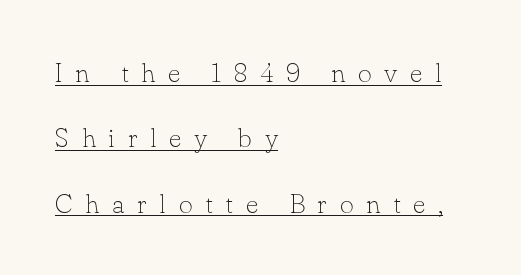
Q: Is the text bold? A: No.
Q: Is the text italic (slanted)? A: No, it is upright.
Q: Is the text underlined? A: Yes.
Q: How is the paragraph aligned? A: Left-aligned.
Q: Is the spacing between letters normal or unusually wide? A: Unusually wide.
Q: Is the spacing between lines tight, normal or loose? A: Loose.
